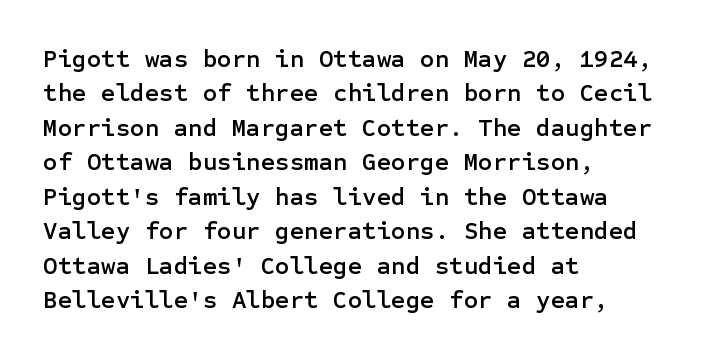
{"italic": "no", "underline": "no", "align": "left", "line_spacing": "normal", "line_spacing_ratio": 1.38, "letter_spacing": "normal", "letter_spacing_em": 0.0, "glyph_px": 25}
